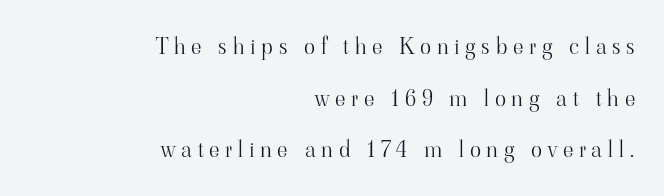
Q: Is the text bold? A: No.
Q: Is the text italic (slanted)? A: No, it is upright.
Q: Is the text underlined? A: No.
Q: How is the paragraph aligned? A: Right-aligned.
Q: Is the spacing between letters normal or unusually wide? A: Unusually wide.
Q: Is the spacing between lines tight, normal or loose? A: Loose.
